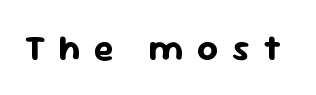
The image shows 36 px bold sans-serif type, upright; set unusually wide letter spacing (+0.37 em), not underlined; low stroke contrast and a medium x-height.
